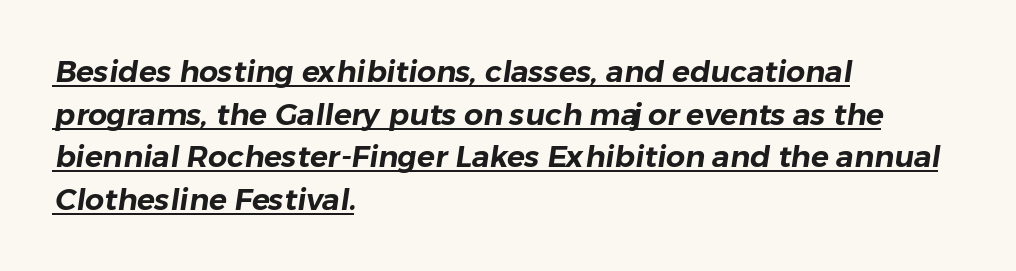
The image shows 30 px sans-serif type; set left-aligned, normal line spacing (1.42x), normal letter spacing, underlined; low stroke contrast and a medium x-height.
